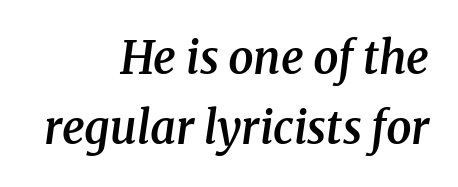
Q: Is the text bold? A: Semi-bold.
Q: Is the text italic (slanted)? A: Yes, it leans right by about 8 degrees.
Q: Is the typeface a serif or a sans-serif typeface? A: Serif.
Q: Is the text underlined? A: No.
Q: How is the paragraph aligned? A: Right-aligned.
Q: Is the spacing between letters normal or unusually wide? A: Normal.
Q: Is the spacing between lines tight, normal or loose? A: Normal.
Q: Width (condensed, normal, or wide)? A: Normal.
Q: Stroke contrast? A: Medium.
Q: x-height? A: Medium.
Q: Monospaced? A: No.
